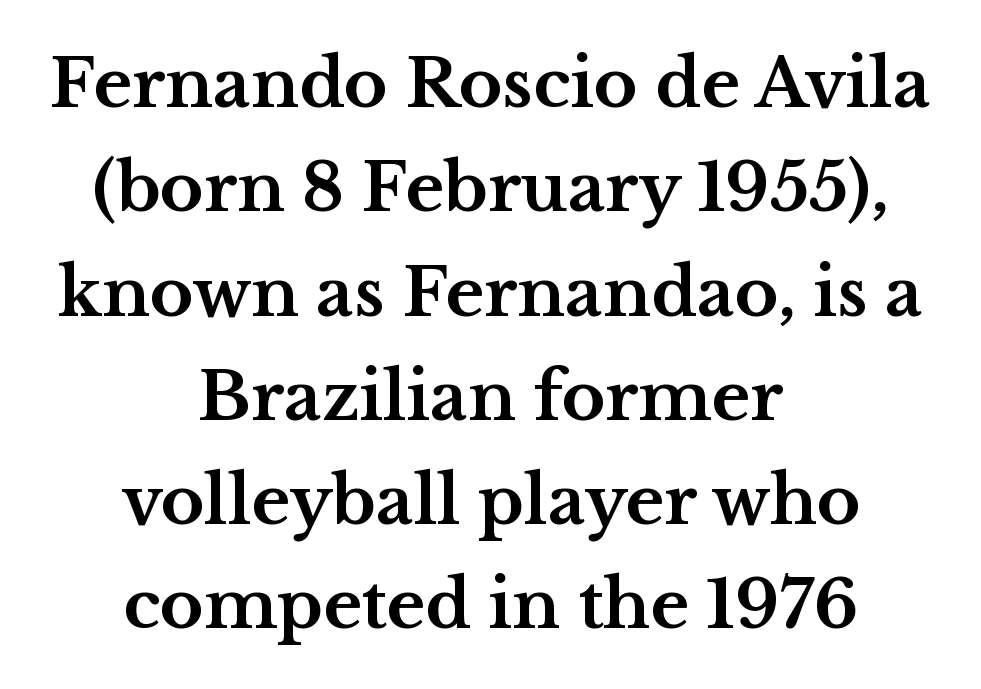
Q: Is the text bold? A: Yes.
Q: Is the text italic (slanted)? A: No, it is upright.
Q: Is the typeface a serif or a sans-serif typeface? A: Serif.
Q: Is the text underlined? A: No.
Q: How is the paragraph aligned? A: Centered.
Q: Is the spacing between letters normal or unusually wide? A: Normal.
Q: Is the spacing between lines tight, normal or loose? A: Normal.
Q: Width (condensed, normal, or wide)? A: Wide.
Q: Stroke contrast? A: Medium.
Q: x-height? A: Medium.
Q: Monospaced? A: No.
